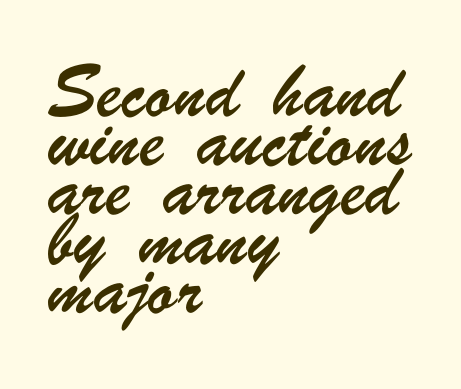
The image shows 33 px condensed sans-serif type; set left-aligned, normal line spacing (1.49x), normal letter spacing, not underlined; low stroke contrast and a small x-height.
